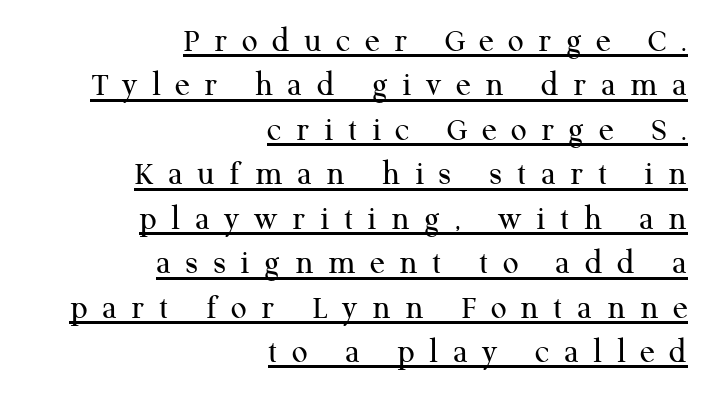
Q: Is the text bold? A: No.
Q: Is the text italic (slanted)? A: No, it is upright.
Q: Is the typeface a serif or a sans-serif typeface? A: Serif.
Q: Is the text underlined? A: Yes.
Q: How is the paragraph aligned? A: Right-aligned.
Q: Is the spacing between letters normal or unusually wide? A: Unusually wide.
Q: Is the spacing between lines tight, normal or loose? A: Normal.
Q: Width (condensed, normal, or wide)? A: Normal.
Q: Stroke contrast? A: Medium.
Q: x-height? A: Medium.
Q: Monospaced? A: No.
